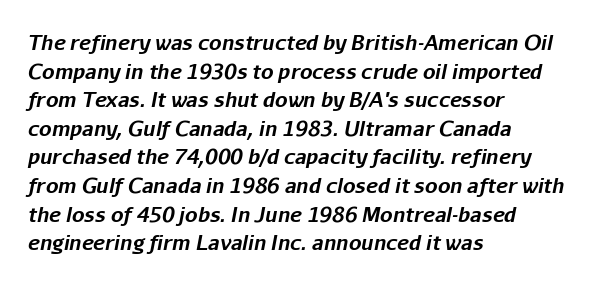
The glyphs are unaccompanied by any horizontal stroke below them. A full-strength bold gives these letters their thick strokes. Each line starts at the same left margin while the right side varies. This sample uses plain, unmodified letter spacing. Rows of type keep a routine distance in the vertical direction.
